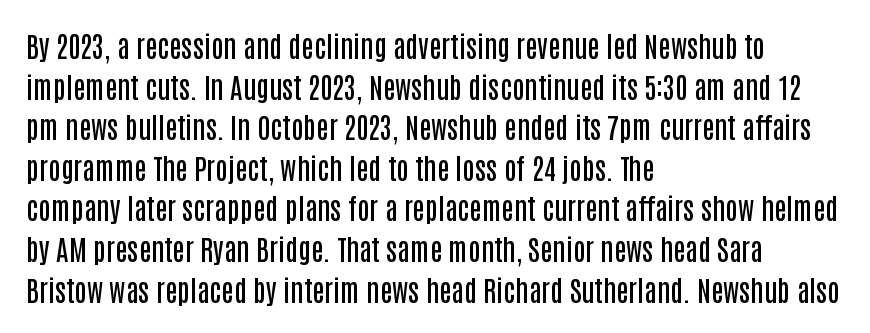
You can tell it's not italic because the verticals are truly vertical. The gaps between neighbouring characters are ordinary and unremarkable. Spacing verdict: proportional, widths tailored to each character. What kind of face is this? One without serifs — a sans.
